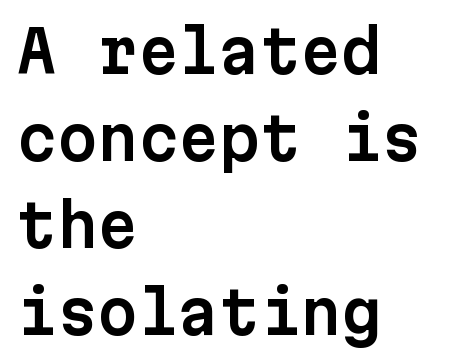
The image shows 58 px sans-serif type, upright, monospaced; set left-aligned, normal line spacing (1.5x), normal letter spacing, not underlined; low stroke contrast and a medium x-height.
